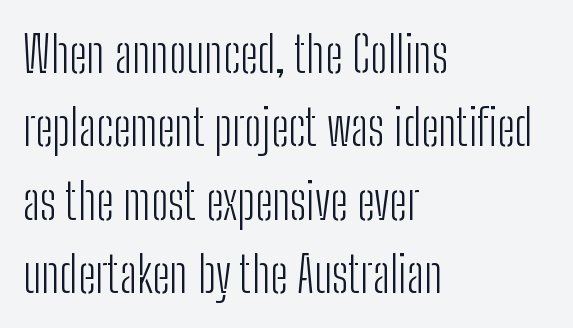
{"serif": "no", "italic": "no", "bold": "no", "weight": "light", "width": "condensed", "stroke_contrast": "low", "x_height": "medium", "monospaced": "no", "underline": "no", "align": "left", "line_spacing": "normal", "line_spacing_ratio": 1.47, "letter_spacing": "normal", "letter_spacing_em": 0.0, "glyph_px": 50}
